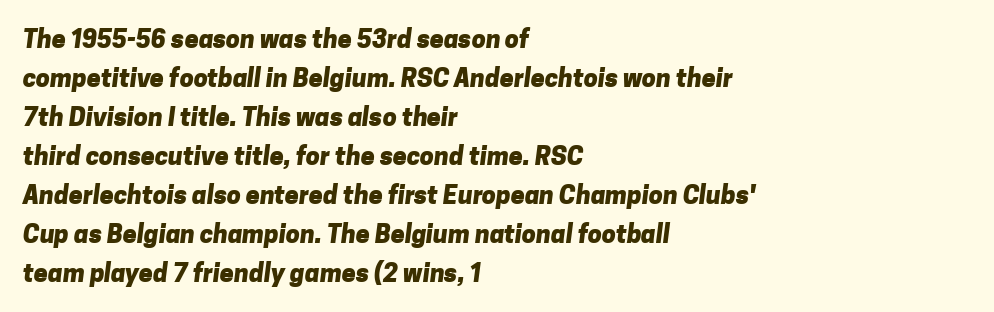
The image shows 25 px bold type; set left-aligned, normal line spacing (1.56x), normal letter spacing, not underlined.
